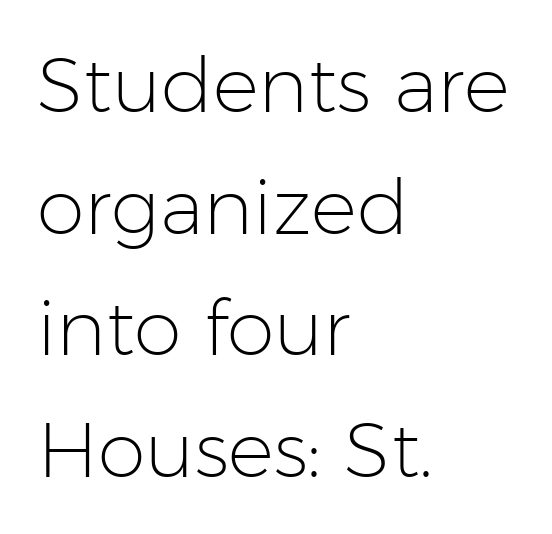
{"serif": "no", "italic": "no", "bold": "no", "weight": "light", "width": "normal", "stroke_contrast": "low", "x_height": "medium", "monospaced": "no", "underline": "no", "align": "left", "line_spacing": "normal", "line_spacing_ratio": 1.58, "letter_spacing": "normal", "letter_spacing_em": 0.0, "glyph_px": 77}
